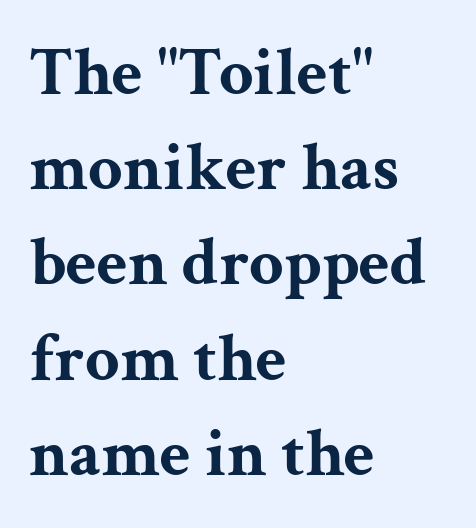
The image shows 68 px bold, wide serif type, upright; set left-aligned, normal line spacing (1.4x), normal letter spacing, not underlined; medium stroke contrast and a medium x-height.
